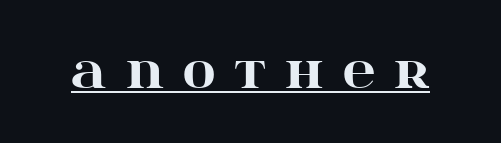
{"serif": "yes", "italic": "no", "bold": "yes", "weight": "heavy", "width": "wide", "stroke_contrast": "high", "x_height": "large", "monospaced": "no", "underline": "yes", "letter_spacing": "wide", "letter_spacing_em": 0.42, "glyph_px": 45}
